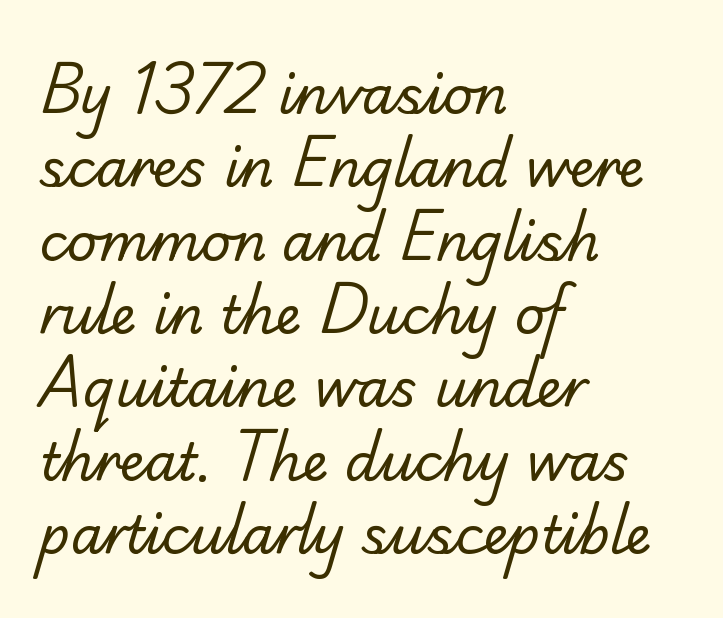
Q: Is the text bold? A: No.
Q: Is the typeface a serif or a sans-serif typeface? A: Serif.
Q: Is the text underlined? A: No.
Q: How is the paragraph aligned? A: Left-aligned.
Q: Is the spacing between letters normal or unusually wide? A: Normal.
Q: Is the spacing between lines tight, normal or loose? A: Normal.
Q: Width (condensed, normal, or wide)? A: Normal.
Q: Stroke contrast? A: Low.
Q: x-height? A: Small.
Q: Monospaced? A: No.
